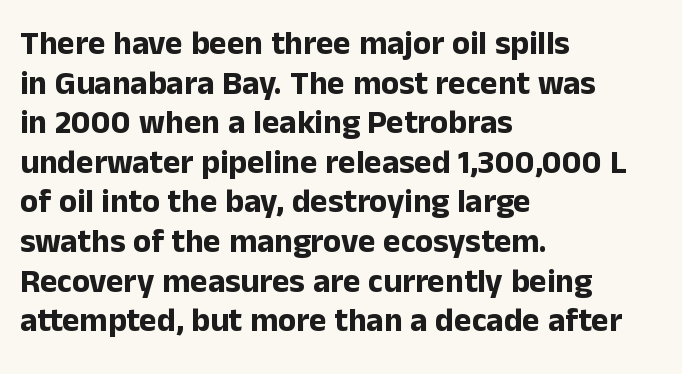
The image shows 33 px bold sans-serif type, upright; set left-aligned, line spacing 1.2x, normal letter spacing, not underlined; low stroke contrast and a medium x-height.
